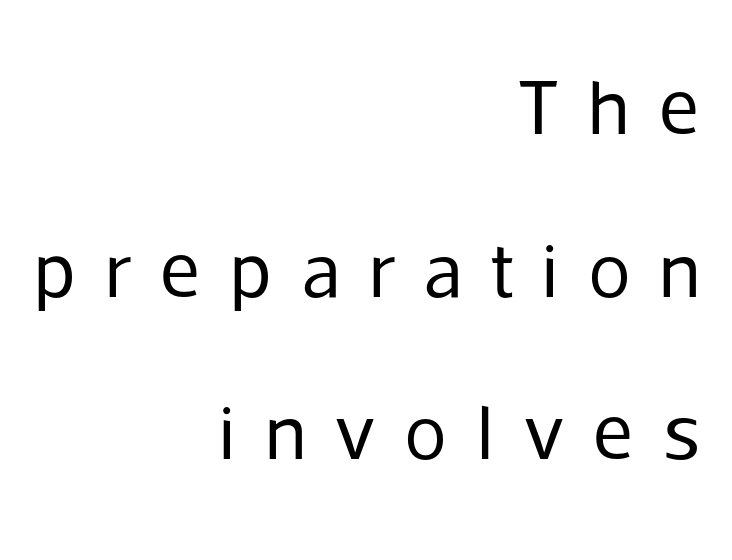
Q: Is the text bold? A: No.
Q: Is the text italic (slanted)? A: No, it is upright.
Q: Is the typeface a serif or a sans-serif typeface? A: Sans-serif.
Q: Is the text underlined? A: No.
Q: How is the paragraph aligned? A: Right-aligned.
Q: Is the spacing between letters normal or unusually wide? A: Unusually wide.
Q: Is the spacing between lines tight, normal or loose? A: Loose.
Q: Width (condensed, normal, or wide)? A: Normal.
Q: Stroke contrast? A: Low.
Q: x-height? A: Medium.
Q: Monospaced? A: No.
